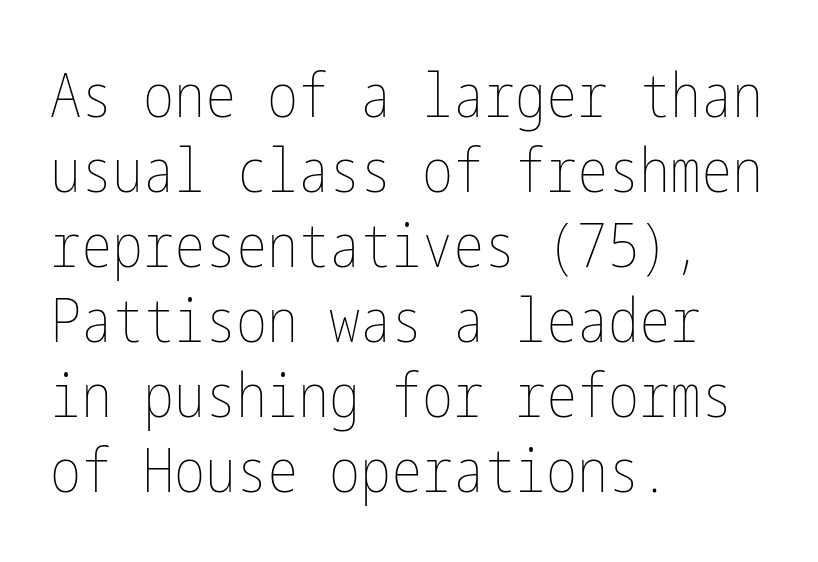
Q: Is the text bold? A: No.
Q: Is the text italic (slanted)? A: No, it is upright.
Q: Is the text underlined? A: No.
Q: How is the paragraph aligned? A: Left-aligned.
Q: Is the spacing between letters normal or unusually wide? A: Normal.
Q: Width (condensed, normal, or wide)? A: Condensed.
Q: Stroke contrast? A: Low.
Q: x-height? A: Medium.
